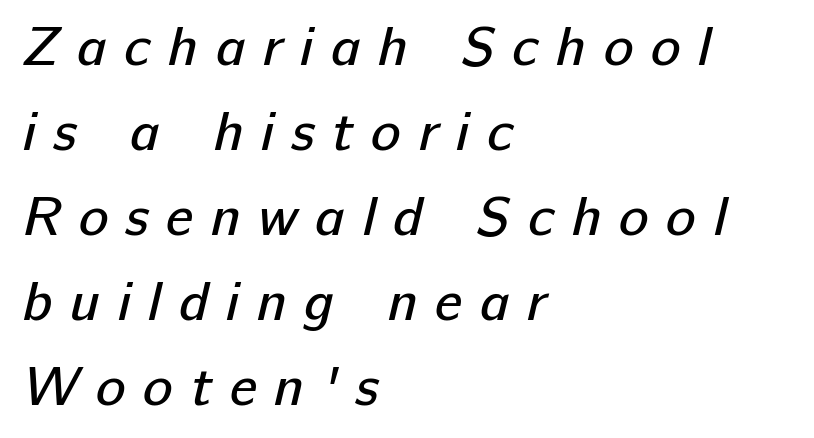
{"serif": "no", "bold": "no", "weight": "regular", "width": "normal", "stroke_contrast": "low", "x_height": "medium", "monospaced": "no", "underline": "no", "align": "left", "line_spacing": "normal", "line_spacing_ratio": 1.52, "letter_spacing": "wide", "letter_spacing_em": 0.31, "glyph_px": 56}
